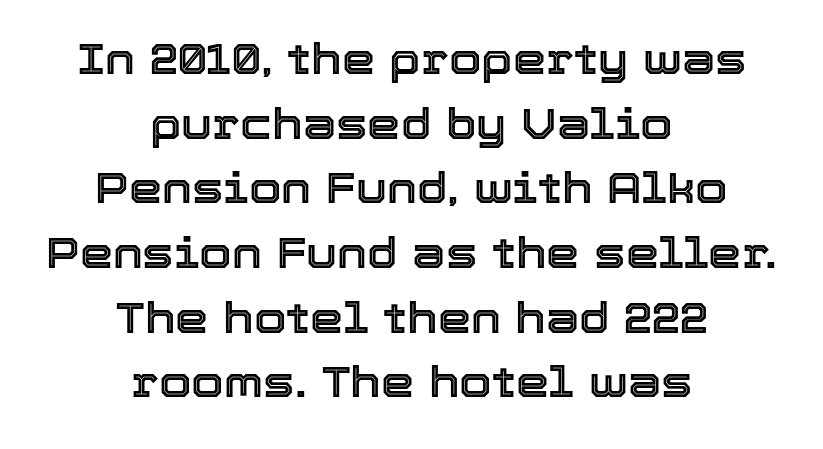
The face used here is proportionally spaced, like ordinary book or web type. These lines were composed using upright roman letters. The space between consecutive lines is moderate. The text block is weighted toward neither margin, spreading evenly from the middle.
